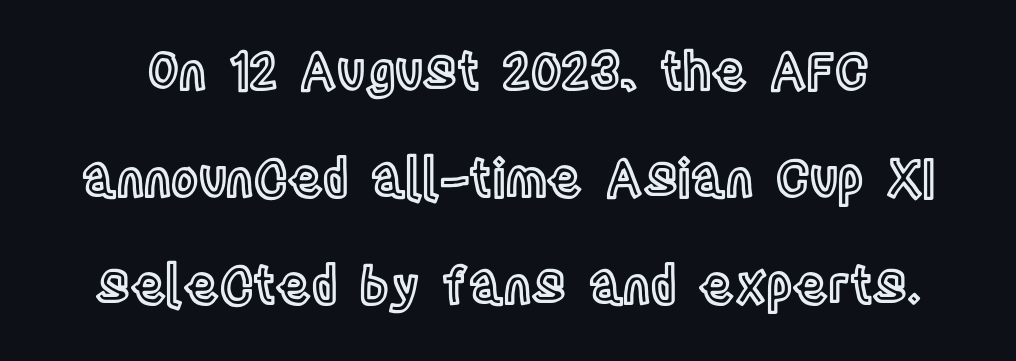
The image shows 51 px condensed type, upright; set loose line spacing (2.1x), normal letter spacing, not underlined; a large x-height.
